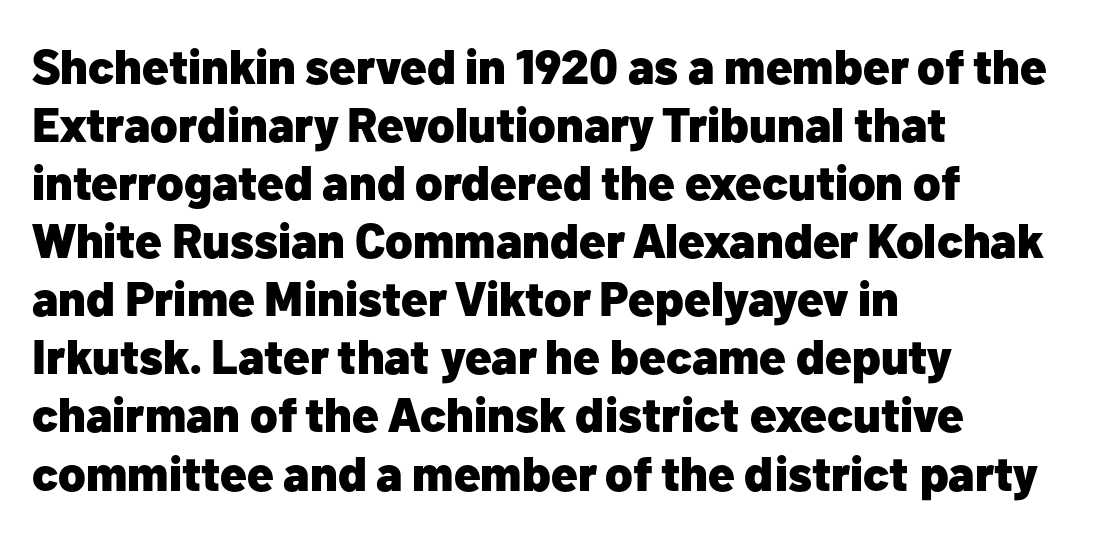
Q: Is the text bold? A: Yes.
Q: Is the text italic (slanted)? A: No, it is upright.
Q: Is the typeface a serif or a sans-serif typeface? A: Sans-serif.
Q: Is the text underlined? A: No.
Q: How is the paragraph aligned? A: Left-aligned.
Q: Is the spacing between letters normal or unusually wide? A: Normal.
Q: Width (condensed, normal, or wide)? A: Normal.
Q: Stroke contrast? A: Low.
Q: x-height? A: Medium.
Q: Monospaced? A: No.
